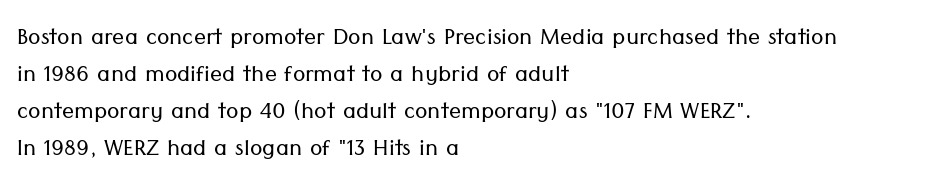
Typeset ragged right — the left edge is the straight one. Glyph-to-glyph distance matches everyday printed text. Think of a printed novel: that variable character pitch is what you see here. Summary of weight: not heavy and not bold. A typesetter would label this face a sans.
